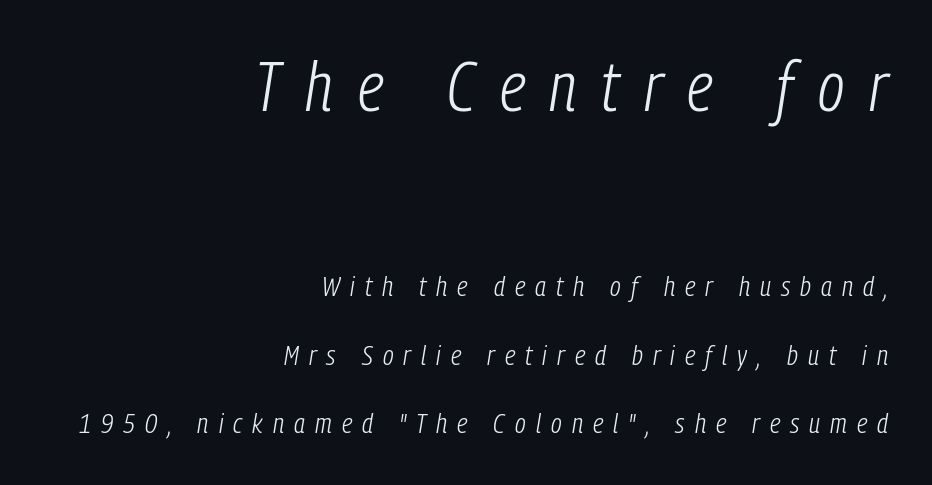
Q: Is the text bold? A: No.
Q: Is the text italic (slanted)? A: Yes, it leans right by about 9 degrees.
Q: Is the text underlined? A: No.
Q: How is the paragraph aligned? A: Right-aligned.
Q: Is the spacing between letters normal or unusually wide? A: Unusually wide.
Q: Is the spacing between lines tight, normal or loose? A: Loose.
Q: Which block of text is set in a larger size, the first (top) or the second (bottom)? A: The first (top) one.
Q: Width (condensed, normal, or wide)? A: Condensed.
Q: Stroke contrast? A: Low.
Q: x-height? A: Medium.
Q: Monospaced? A: No.
